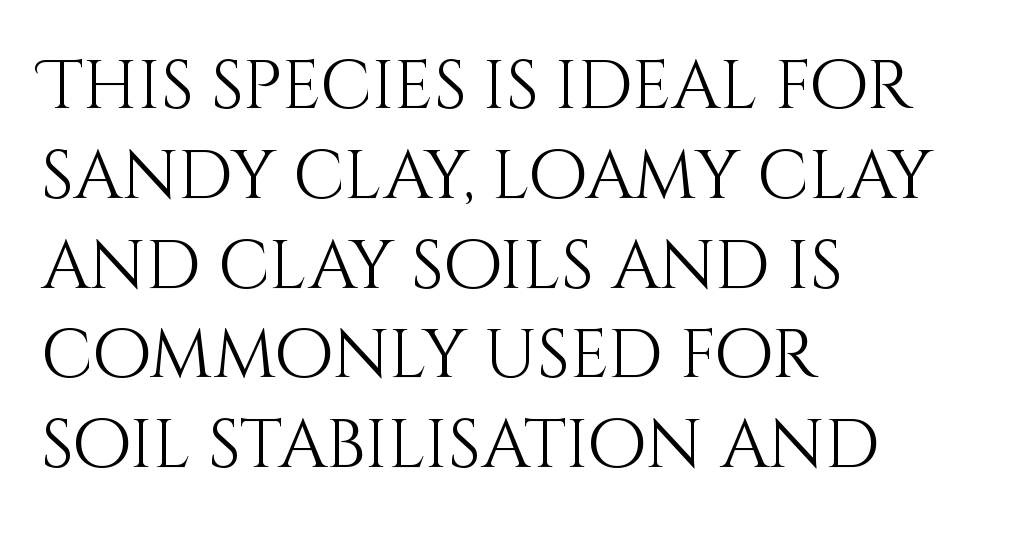
Looks like regular typesetting: each glyph gets only the width it needs. The leading is moderate, giving the passage an even texture. The strokes are not fattened; the text isn't bold. Caption: standard tracking, unaltered.
